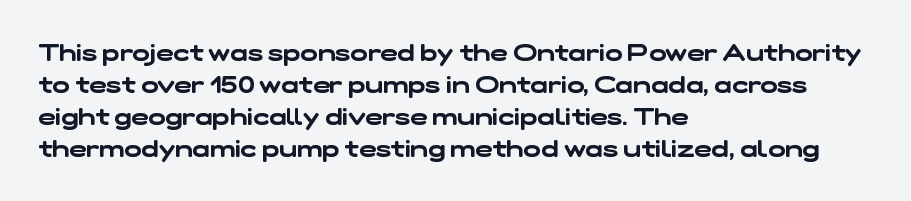
Descenders hang freely into open space. Observe the ordinary spacing: letters are neighbours, not strangers. Alignment: flush left. The vertical gap from one line to the next is medium.
